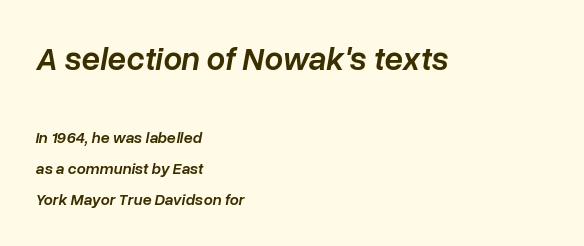
{"italic": "yes", "lean": "right", "slant_degrees": 10, "bold": "semi", "weight": "semibold", "width": "normal", "stroke_contrast": "low", "x_height": "medium", "monospaced": "no", "underline": "no", "align": "left", "line_spacing": "loose", "line_spacing_ratio": 1.95, "letter_spacing": "normal", "letter_spacing_em": 0.0, "larger_block": "first", "size_ratio": 2.06, "glyph_px": 33}
